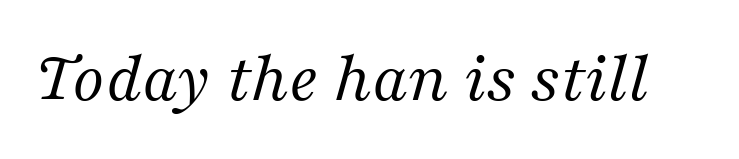
{"serif": "yes", "italic": "yes", "lean": "right", "slant_degrees": 16, "bold": "no", "weight": "regular", "width": "normal", "stroke_contrast": "medium", "x_height": "medium", "monospaced": "no", "underline": "no", "letter_spacing": "normal", "letter_spacing_em": 0.0, "glyph_px": 72}
